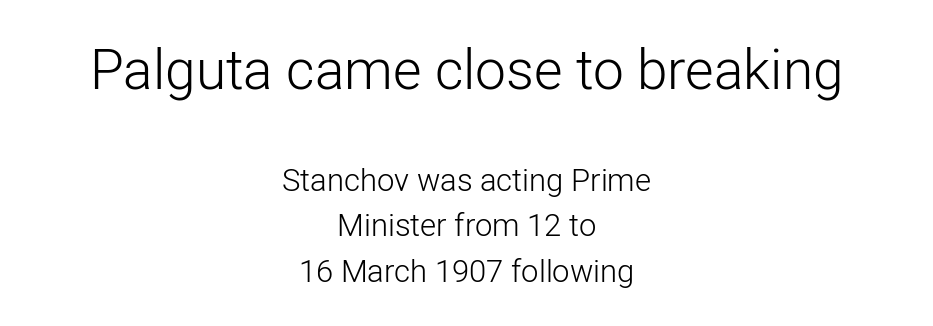
{"serif": "no", "italic": "no", "bold": "no", "weight": "light", "width": "normal", "stroke_contrast": "low", "x_height": "medium", "monospaced": "no", "underline": "no", "align": "center", "line_spacing": "normal", "line_spacing_ratio": 1.47, "letter_spacing": "normal", "letter_spacing_em": 0.0, "larger_block": "first", "size_ratio": 1.77, "glyph_px": 55}
